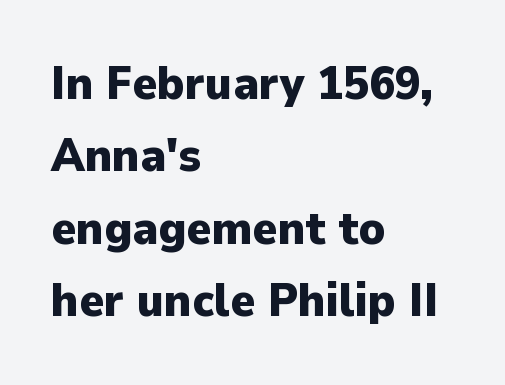
Here the glyphs are tracked normally, forming tight word shapes. A sans-serif font was chosen for this passage. The letters stand straight up with perfectly vertical stems. Successive baselines arrive at the customary interval. The letters advance in unequal steps, a hallmark of proportional type.
